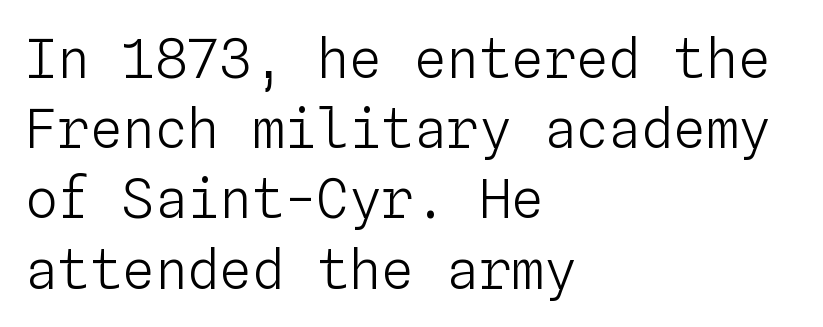
The image shows 54 px light type, upright, monospaced; set left-aligned, normal line spacing (1.3x), normal letter spacing, not underlined; low stroke contrast and a medium x-height.
